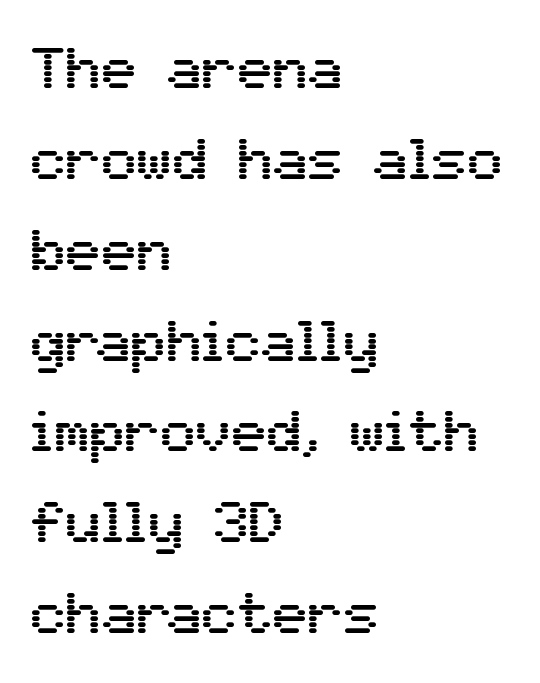
{"serif": "no", "italic": "no", "width": "normal", "stroke_contrast": "medium", "x_height": "medium", "monospaced": "no", "underline": "no", "align": "left", "line_spacing": "normal", "line_spacing_ratio": 1.54, "letter_spacing": "normal", "letter_spacing_em": 0.0, "glyph_px": 59}
